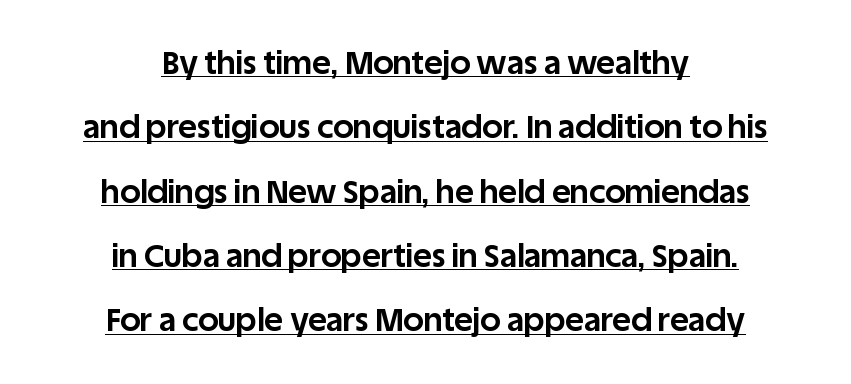
{"serif": "no", "italic": "no", "bold": "yes", "weight": "bold", "width": "normal", "stroke_contrast": "low", "x_height": "large", "monospaced": "no", "underline": "yes", "align": "center", "line_spacing": "loose", "line_spacing_ratio": 2.01, "letter_spacing": "normal", "letter_spacing_em": 0.0, "glyph_px": 32}
